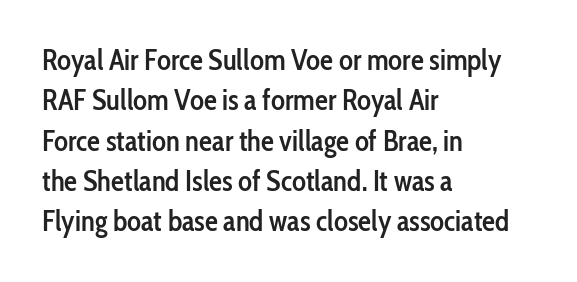
{"serif": "no", "italic": "no", "bold": "semi", "weight": "semibold", "width": "condensed", "stroke_contrast": "low", "x_height": "medium", "monospaced": "no", "underline": "no", "align": "left", "line_spacing": "normal", "line_spacing_ratio": 1.39, "letter_spacing": "normal", "letter_spacing_em": 0.0, "glyph_px": 29}
